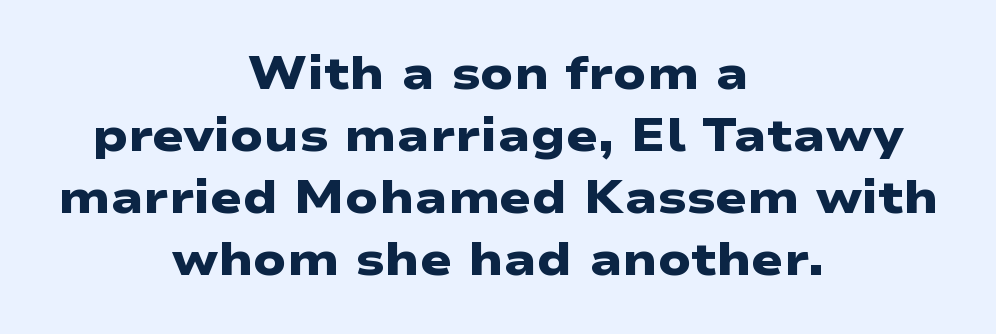
The image shows 47 px heavy, wide sans-serif type; set centered, normal line spacing (1.32x), normal letter spacing, not underlined; low stroke contrast and a medium x-height.
